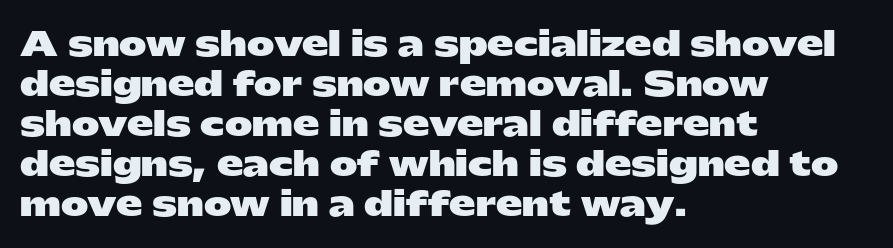
The image shows 33 px heavy, wide sans-serif type, upright; set left-aligned, line spacing 1.21x, normal letter spacing, not underlined; low stroke contrast and a medium x-height.
